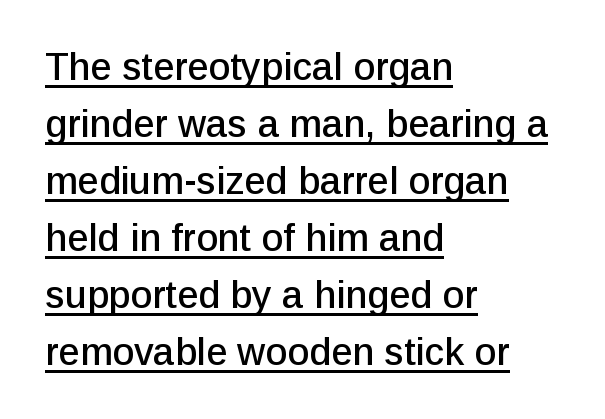
The string is rendered with underlining switched on. This is sans-serif lettering, the kind often seen on screens and signage. Baseline-to-baseline distance is the conventional proportion of letter height. No italicization has been applied; the sample stays upright. The letterforms sit shoulder to shoulder at normal distance.
